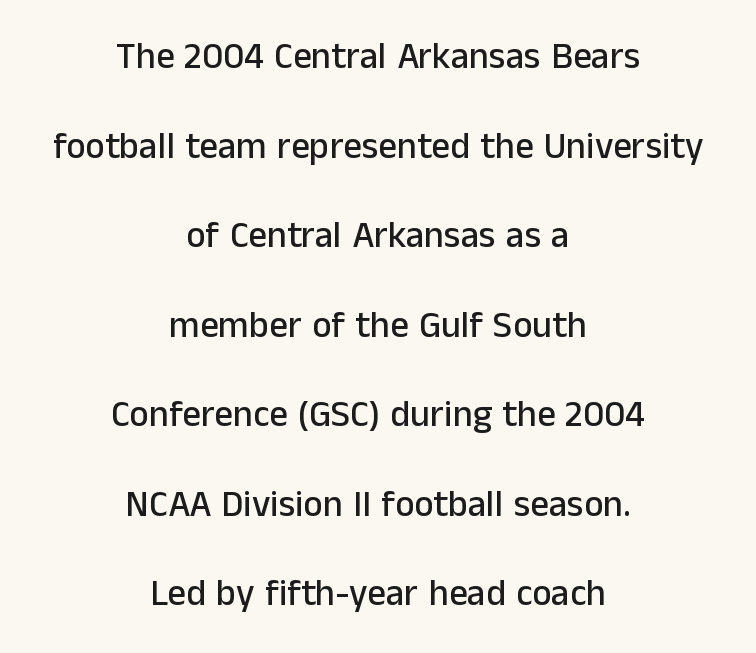
{"serif": "no", "italic": "no", "width": "normal", "stroke_contrast": "low", "x_height": "medium", "monospaced": "no", "underline": "no", "align": "center", "line_spacing": "loose", "line_spacing_ratio": 2.42, "letter_spacing": "normal", "letter_spacing_em": 0.0, "glyph_px": 37}
